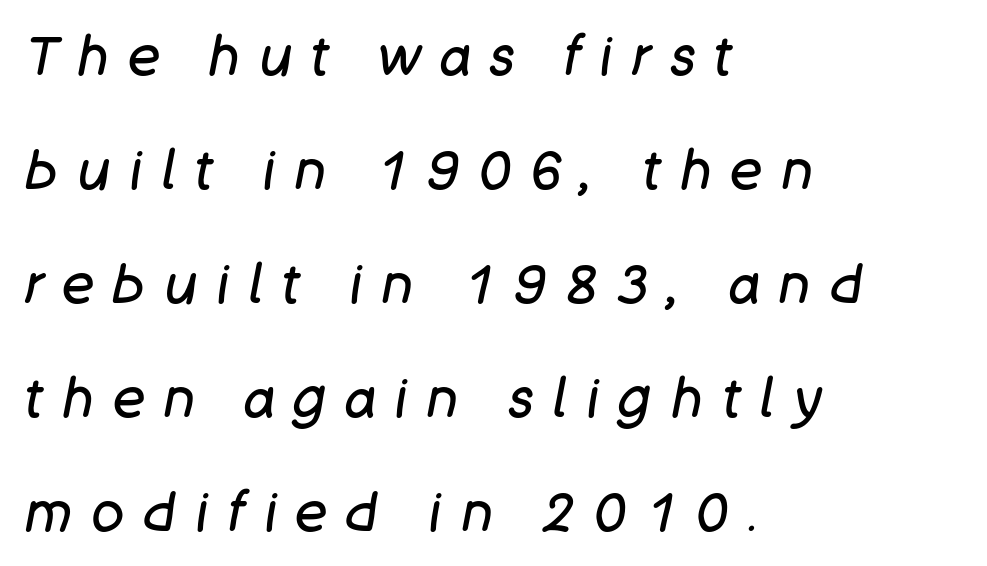
The image shows 54 px regular-weight type, italic (leaning right); set left-aligned, loose line spacing (2.11x), unusually wide letter spacing (+0.35 em), not underlined; low stroke contrast and a large x-height.
